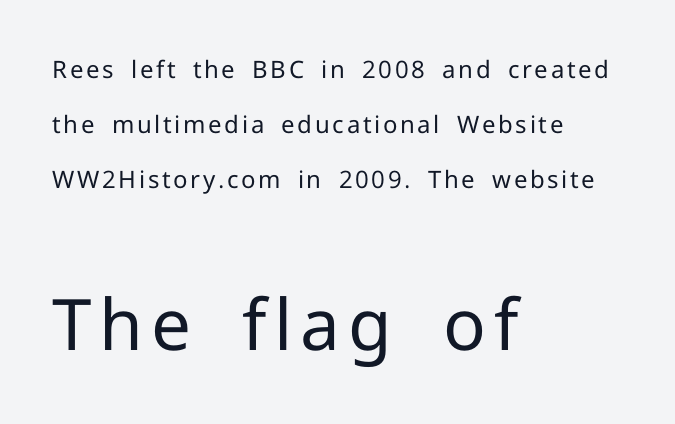
The image shows 71 px regular-weight sans-serif type, upright; set left-aligned, loose line spacing (2.3x), not underlined; the second (bottom) block is 2.96x larger; low stroke contrast and a medium x-height.
